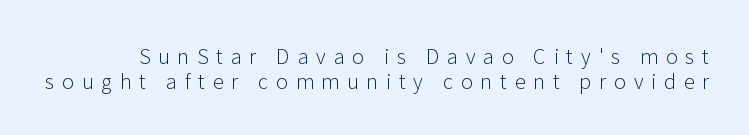
The image shows 20 px text type, upright; set line spacing 1.23x, unusually wide letter spacing (+0.39 em), not underlined.
